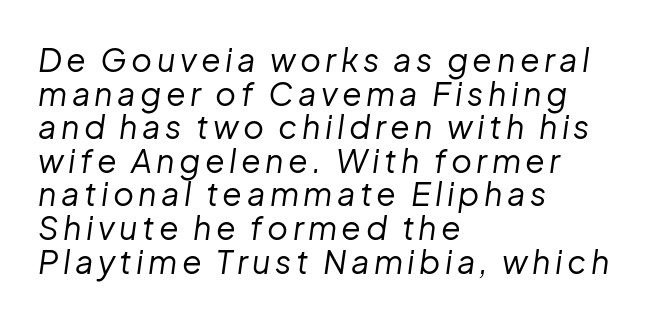
The rendering uses natural spacing where letterforms have individual widths. If you measured baseline to baseline, you'd find a short distance. This is not heavy type; no bold has been used. One-word summary of the alignment: left.
